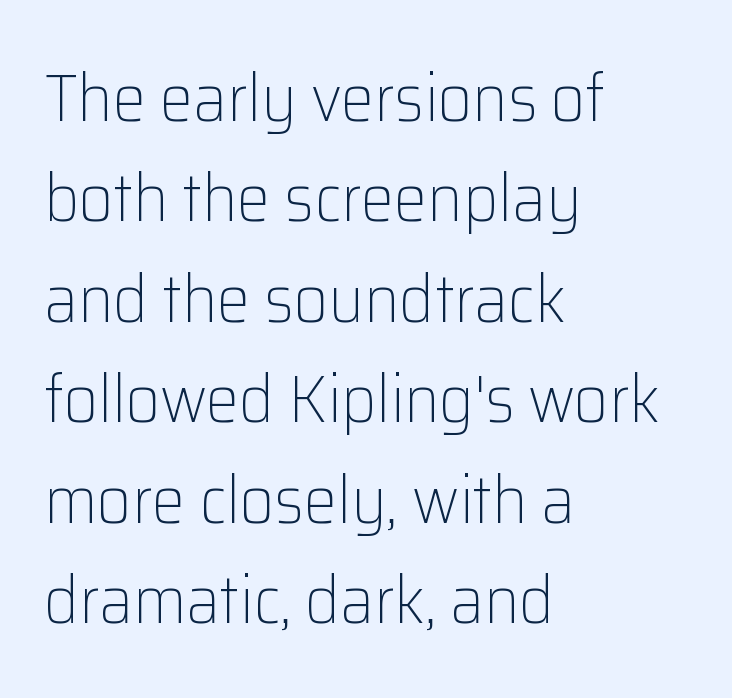
{"serif": "no", "italic": "no", "bold": "no", "weight": "light", "width": "normal", "stroke_contrast": "low", "x_height": "medium", "monospaced": "no", "underline": "no", "align": "left", "line_spacing": "normal", "line_spacing_ratio": 1.5, "letter_spacing": "normal", "letter_spacing_em": 0.0, "glyph_px": 67}
